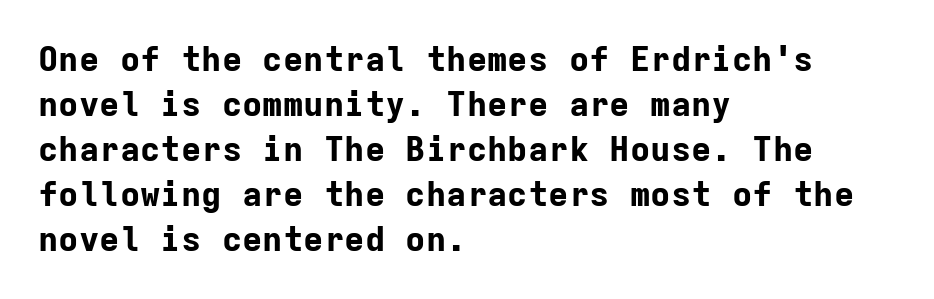
{"serif": "no", "italic": "no", "bold": "yes", "weight": "bold", "width": "normal", "stroke_contrast": "low", "x_height": "medium", "monospaced": "yes", "underline": "no", "align": "left", "line_spacing": "normal", "line_spacing_ratio": 1.32, "letter_spacing": "normal", "letter_spacing_em": 0.0, "glyph_px": 34}
